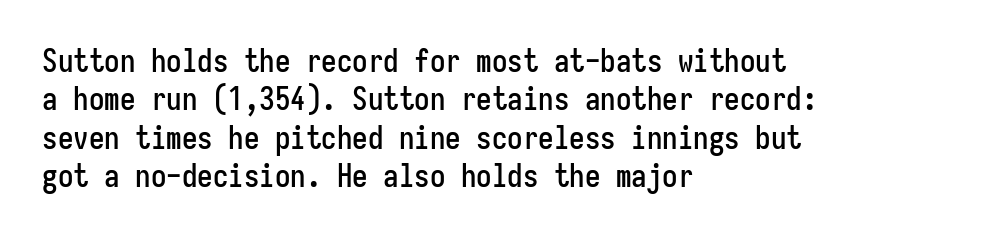
The image shows 31 px condensed sans-serif type, upright, monospaced; set left-aligned, line spacing 1.24x, normal letter spacing, not underlined; low stroke contrast and a medium x-height.
